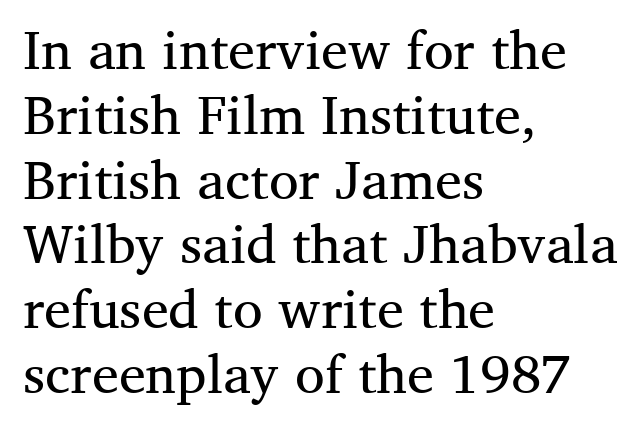
The image shows 54 px regular-weight serif type, upright; set left-aligned, line spacing 1.2x, normal letter spacing, not underlined; medium stroke contrast and a medium x-height.
